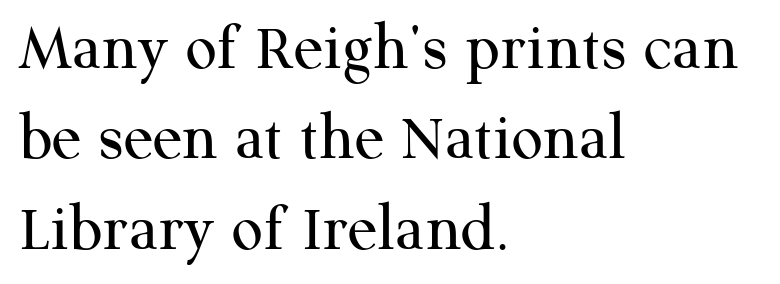
The image shows 69 px regular-weight serif type, upright; set left-aligned, normal line spacing (1.31x), normal letter spacing, not underlined; medium stroke contrast and a medium x-height.
